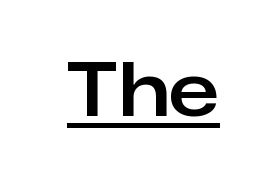
{"serif": "no", "italic": "no", "width": "normal", "stroke_contrast": "low", "x_height": "medium", "monospaced": "no", "underline": "yes", "letter_spacing": "normal", "letter_spacing_em": 0.0, "glyph_px": 74}
